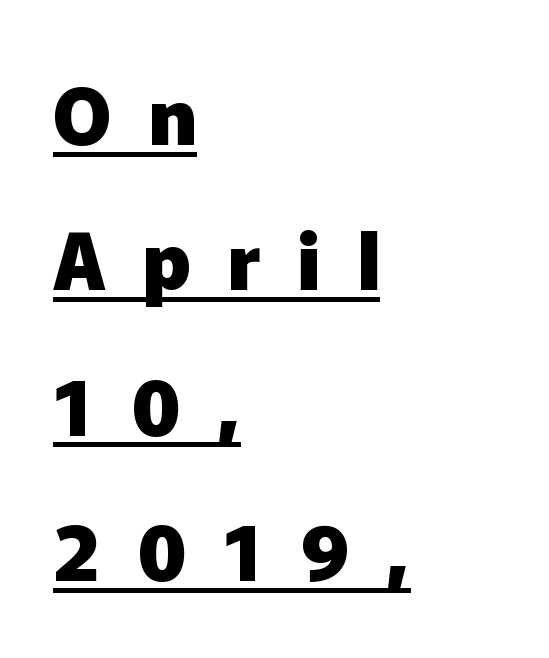
The font is running at its bold setting. Teacher's note: observe the even left margin — that is flush-left alignment. The horizontal fit of the characters is loose and conspicuously gappy. Looks like someone drew a line under every word here. Vertical strokes here are truly vertical. Each letter keeps its own natural width here, so spacing adapts to shape.
